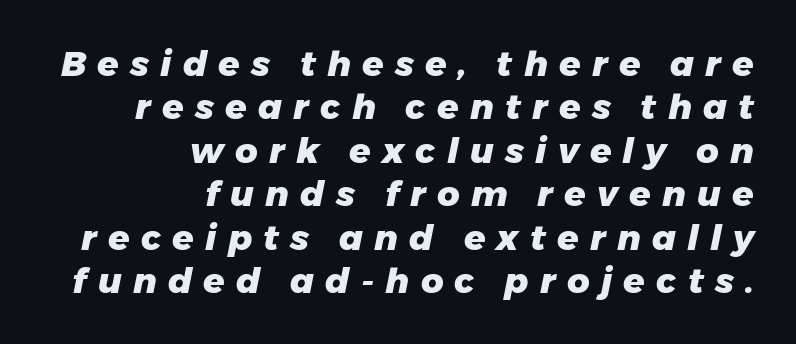
The image shows 35 px heavy type, italic (leaning right); set right-aligned, line spacing 1.24x, unusually wide letter spacing (+0.32 em), not underlined; low stroke contrast and a medium x-height.
